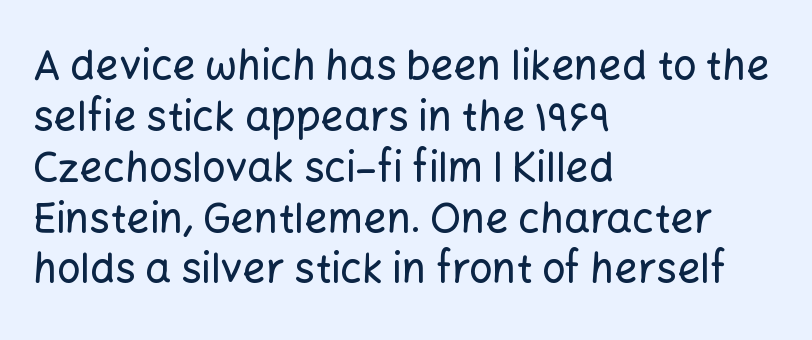
The image shows 41 px sans-serif type, upright; set left-aligned, line spacing 1.24x, normal letter spacing, not underlined; low stroke contrast and a medium x-height.
